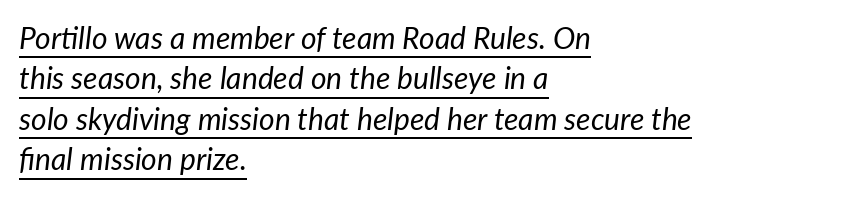
{"italic": "yes", "lean": "right", "slant_degrees": 7, "bold": "no", "weight": "regular", "width": "normal", "stroke_contrast": "low", "x_height": "medium", "monospaced": "no", "underline": "yes", "align": "left", "line_spacing": "normal", "line_spacing_ratio": 1.35, "letter_spacing": "normal", "letter_spacing_em": 0.0, "glyph_px": 30}
